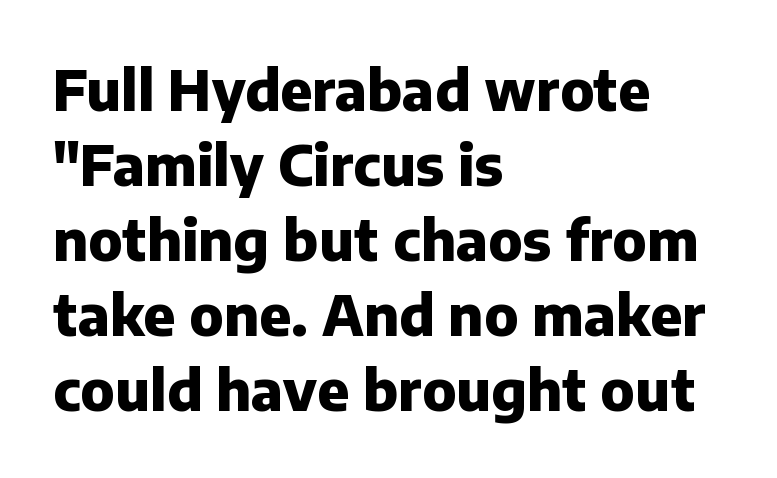
Tracking here is standard; glyphs follow each other at the usual distance. Rendered with straight, roman letterforms. Left-aligned paragraph, ragged on the right. Grotesque or geometric, the face here clearly has no serifs.
